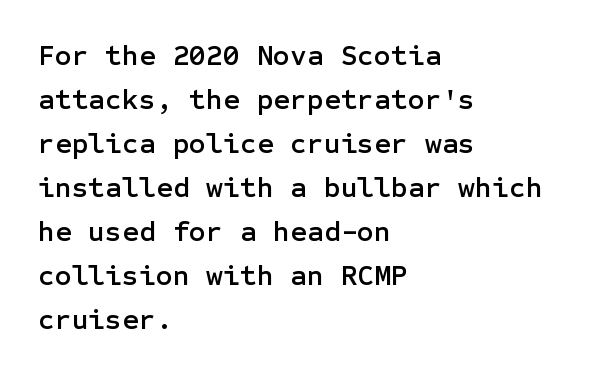
Interline gaps are of average width in this sample. Upright lettering throughout. Serif or sans? Sans — the stroke terminals are bare. Layout note: lines flush left. The gaps between neighbouring characters are ordinary and unremarkable.
